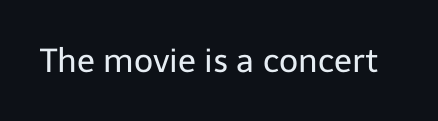
Q: Is the text bold? A: No.
Q: Is the text italic (slanted)? A: No, it is upright.
Q: Is the typeface a serif or a sans-serif typeface? A: Sans-serif.
Q: Is the text underlined? A: No.
Q: Is the spacing between letters normal or unusually wide? A: Normal.
Q: Width (condensed, normal, or wide)? A: Normal.
Q: Stroke contrast? A: Low.
Q: x-height? A: Medium.
Q: Monospaced? A: No.
